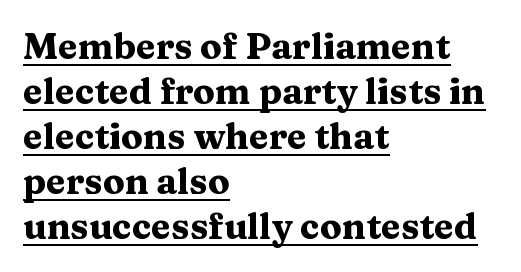
Q: Is the text bold? A: Yes.
Q: Is the text italic (slanted)? A: No, it is upright.
Q: Is the typeface a serif or a sans-serif typeface? A: Serif.
Q: Is the text underlined? A: Yes.
Q: How is the paragraph aligned? A: Left-aligned.
Q: Is the spacing between letters normal or unusually wide? A: Normal.
Q: Is the spacing between lines tight, normal or loose? A: Normal.
Q: Width (condensed, normal, or wide)? A: Wide.
Q: Stroke contrast? A: Medium.
Q: x-height? A: Medium.
Q: Monospaced? A: No.
